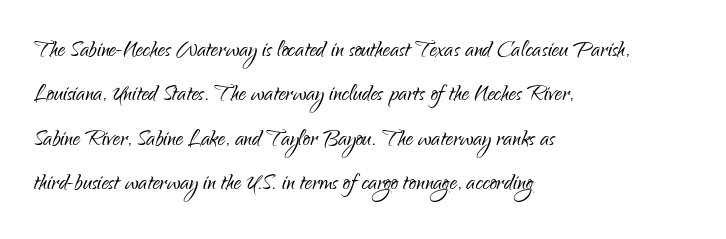
Q: Is the text bold? A: No.
Q: Is the text italic (slanted)? A: Yes.
Q: Is the typeface a serif or a sans-serif typeface? A: Sans-serif.
Q: Is the text underlined? A: No.
Q: How is the paragraph aligned? A: Left-aligned.
Q: Is the spacing between letters normal or unusually wide? A: Normal.
Q: Is the spacing between lines tight, normal or loose? A: Normal.
Q: Width (condensed, normal, or wide)? A: Condensed.
Q: Stroke contrast? A: Low.
Q: x-height? A: Small.
Q: Monospaced? A: No.
